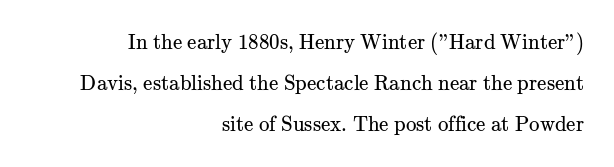
The image shows 21 px text type, upright; set right-aligned, loose line spacing (1.95x), normal letter spacing, not underlined.
